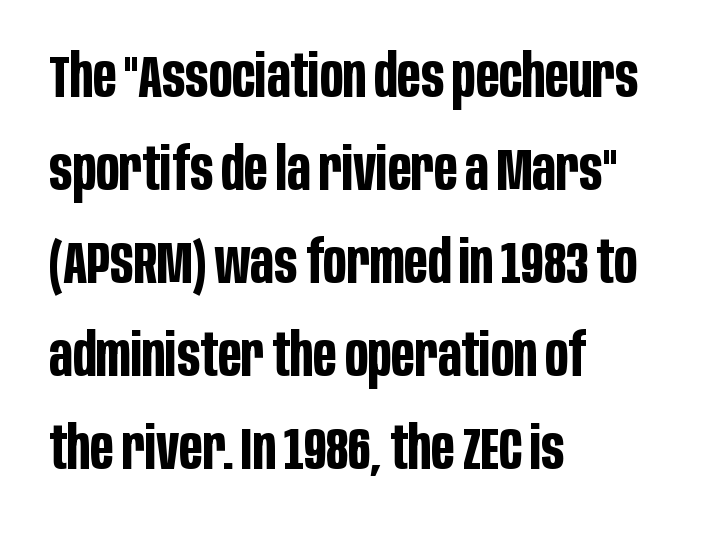
Typographically, this falls in the sans-serif category. Summary of weight: heavy, a full bold. The space directly below the letters is spotless. What stands out about the letter spacing? Nothing — it is the standard amount. Normally led — the rows are evenly, conventionally spaced.
